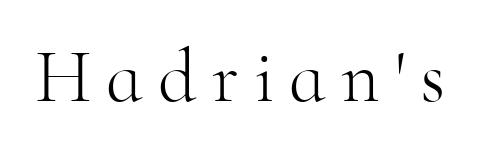
{"serif": "yes", "italic": "no", "bold": "no", "weight": "light", "width": "normal", "stroke_contrast": "high", "x_height": "small", "monospaced": "no", "underline": "no", "letter_spacing": "wide", "letter_spacing_em": 0.2, "glyph_px": 75}
